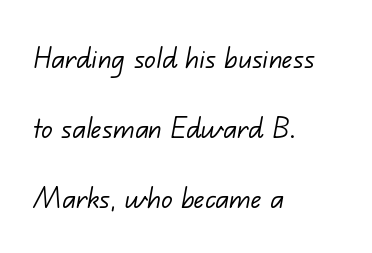
The glyphs in this specimen are sans serif. Caption: multi-line text, flush left, ragged right. The cut favours lightness, reaching ordinary text weight at its darkest. Descenders hang freely into open space. A great deal of white space separates one row of letters from the next. The letters sit at their default tracking, neither squeezed nor spread.
